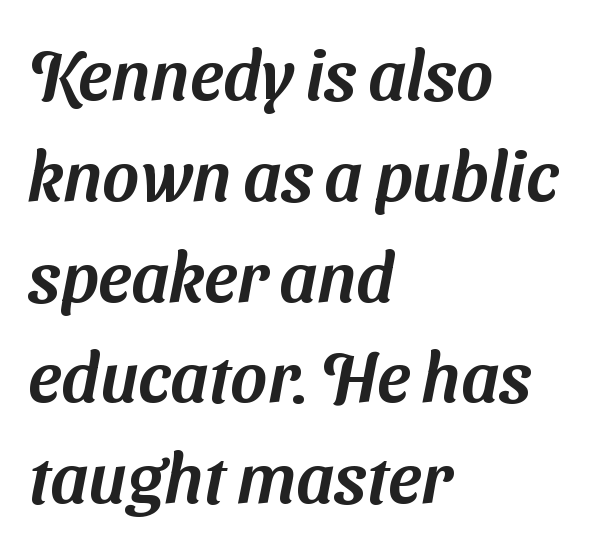
Q: Is the typeface a serif or a sans-serif typeface? A: Sans-serif.
Q: Is the text underlined? A: No.
Q: How is the paragraph aligned? A: Left-aligned.
Q: Is the spacing between letters normal or unusually wide? A: Normal.
Q: Is the spacing between lines tight, normal or loose? A: Normal.
Q: Width (condensed, normal, or wide)? A: Normal.
Q: Stroke contrast? A: Medium.
Q: x-height? A: Medium.
Q: Monospaced? A: No.
